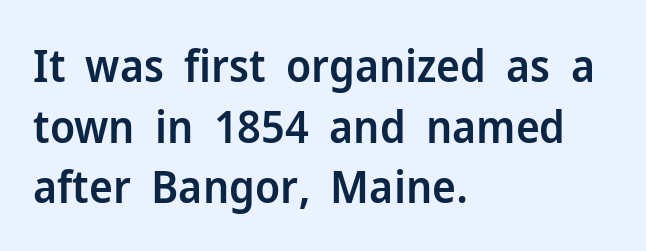
The image shows 45 px semibold sans-serif type, upright; set left-aligned, normal line spacing (1.35x), normal letter spacing, not underlined; low stroke contrast and a medium x-height.
